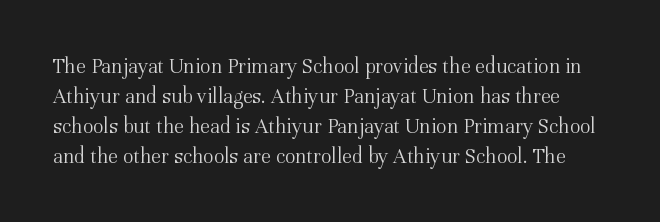
{"italic": "no", "bold": "no", "underline": "no", "line_spacing": "normal", "line_spacing_ratio": 1.36, "letter_spacing": "normal", "letter_spacing_em": 0.0, "glyph_px": 22}
